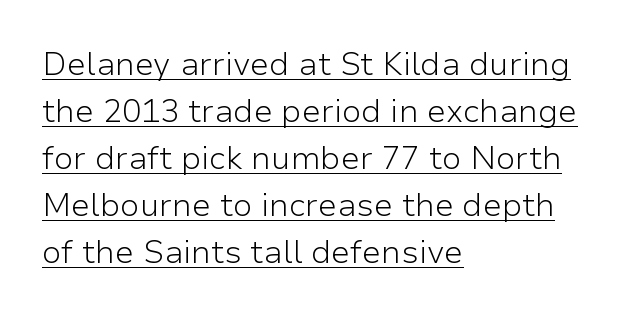
Q: Is the text bold? A: No.
Q: Is the text italic (slanted)? A: No, it is upright.
Q: Is the typeface a serif or a sans-serif typeface? A: Sans-serif.
Q: Is the text underlined? A: Yes.
Q: How is the paragraph aligned? A: Left-aligned.
Q: Is the spacing between letters normal or unusually wide? A: Normal.
Q: Is the spacing between lines tight, normal or loose? A: Normal.
Q: Width (condensed, normal, or wide)? A: Normal.
Q: Stroke contrast? A: Low.
Q: x-height? A: Medium.
Q: Monospaced? A: No.
